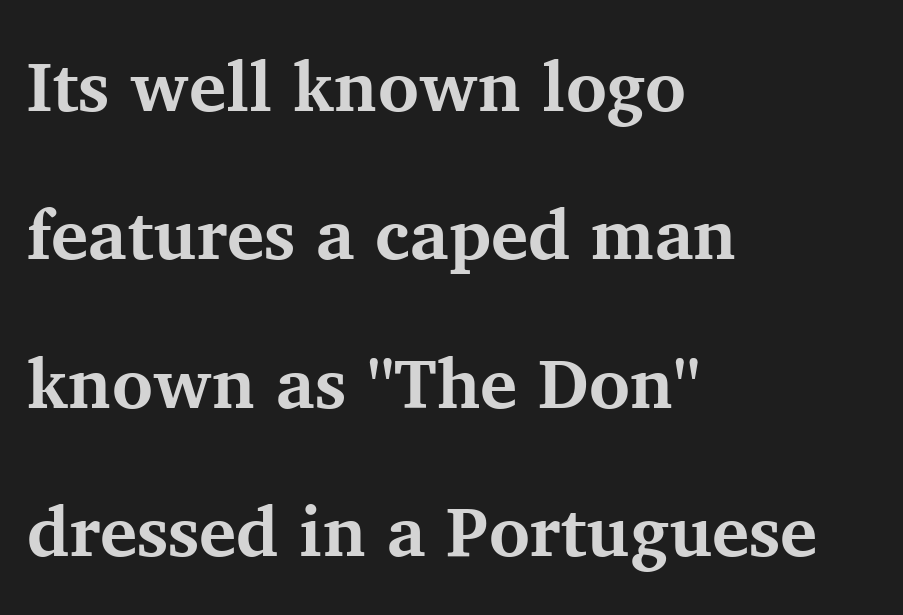
Look at the stroke-to-counter ratio: heavy, a bold. Does the lettering tilt? It doesn't — this is upright. Vertical spacing — loose. The gaps between neighbouring characters are ordinary and unremarkable. The compositor pushed each line to the left boundary.
